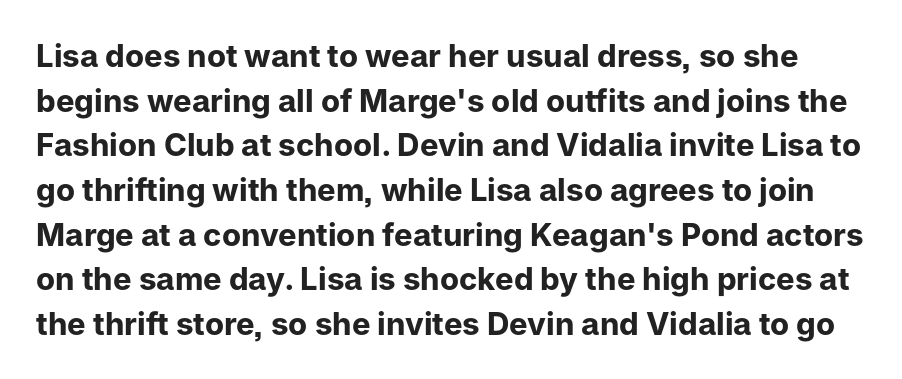
The image shows 31 px bold sans-serif type, upright; set normal line spacing (1.44x), normal letter spacing, not underlined; low stroke contrast and a medium x-height.
